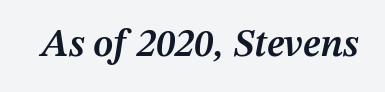
{"italic": "yes", "lean": "right", "slant_degrees": 12, "bold": "semi", "weight": "semibold", "width": "normal", "stroke_contrast": "medium", "x_height": "medium", "monospaced": "no", "underline": "no", "letter_spacing": "normal", "letter_spacing_em": 0.0, "glyph_px": 39}
